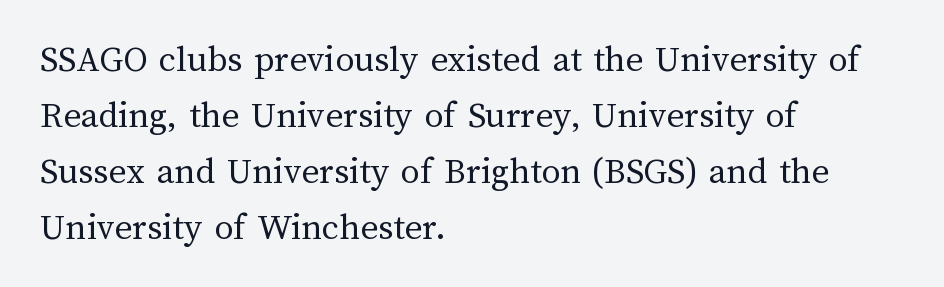
Is the block centered? No — it sits flush against the left margin. The passage shown is typed in a proportional face where columns would drift. Descender tails drop into unmarked territory. The vertical gap from one line to the next is medium. Characters remain perfectly vertical along every line.
